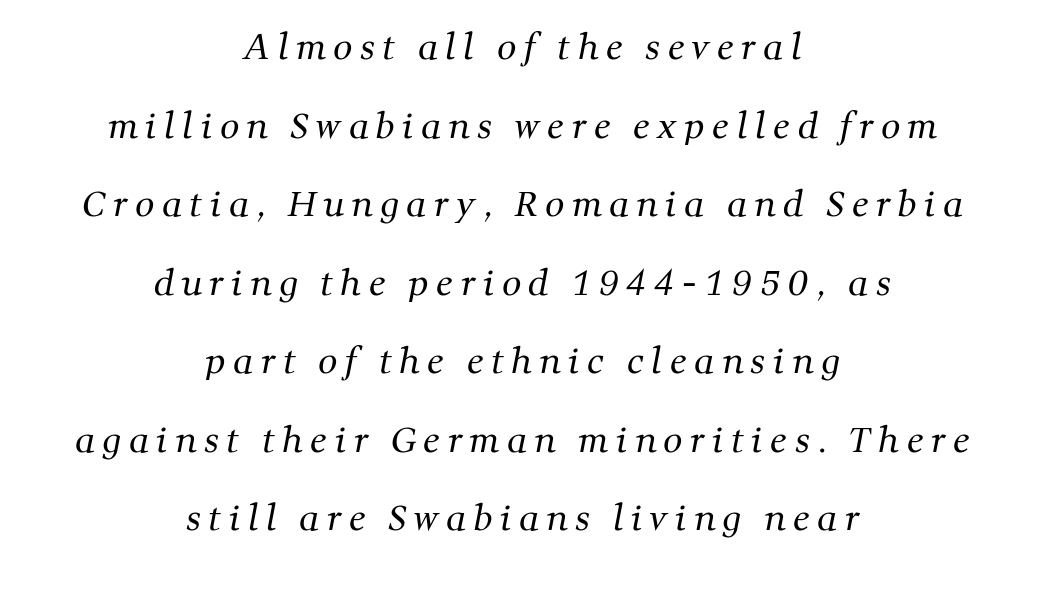
This reads as an unemphasized weight, regular at the heaviest. The face used here is proportionally spaced, like ordinary book or web type. Teacher's note: observe the equal gaps on both sides — that is centered alignment. You can tell from the footed stems that serif type was used. In terms of letterspacing, this is a distinctly airy, spread setting.
